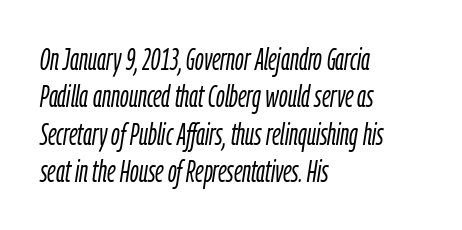
{"italic": "yes", "lean": "right", "slant_degrees": 9, "bold": "no", "weight": "light", "width": "condensed", "stroke_contrast": "low", "x_height": "medium", "monospaced": "no", "underline": "no", "align": "left", "line_spacing": "normal", "line_spacing_ratio": 1.25, "letter_spacing": "normal", "letter_spacing_em": 0.0, "glyph_px": 30}
